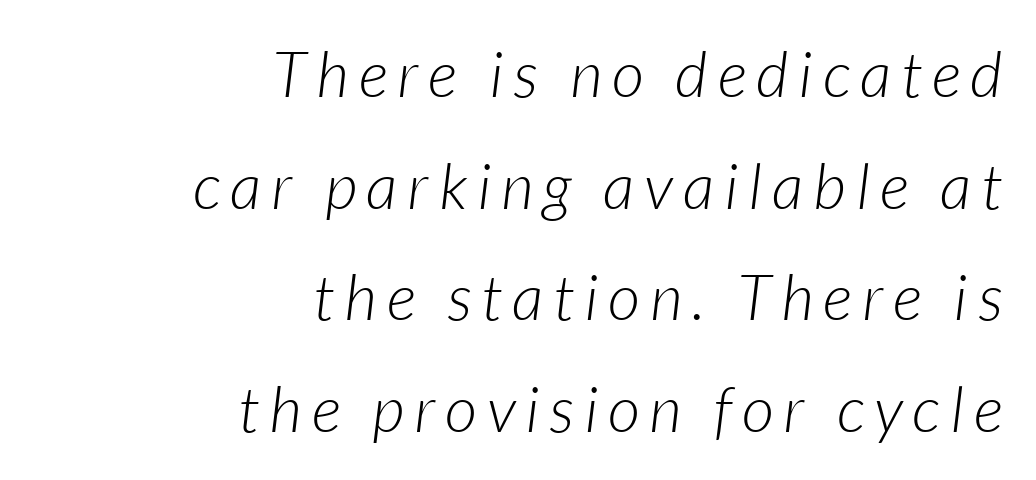
Q: Is the text bold? A: No.
Q: Is the text italic (slanted)? A: Yes, it leans right by about 7 degrees.
Q: Is the text underlined? A: No.
Q: How is the paragraph aligned? A: Right-aligned.
Q: Width (condensed, normal, or wide)? A: Normal.
Q: Stroke contrast? A: Low.
Q: x-height? A: Medium.
Q: Monospaced? A: No.
